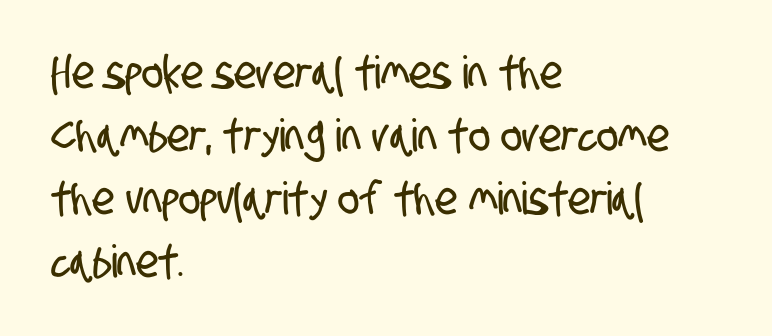
{"serif": "no", "width": "condensed", "stroke_contrast": "low", "x_height": "large", "monospaced": "no", "underline": "no", "align": "left", "line_spacing": "normal", "line_spacing_ratio": 1.4, "letter_spacing": "normal", "letter_spacing_em": 0.0, "glyph_px": 45}
